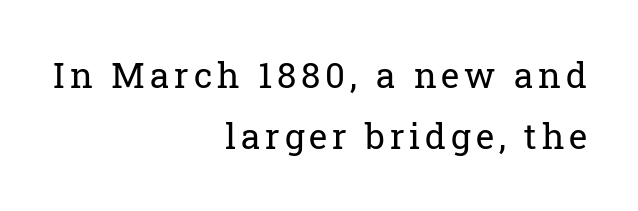
Q: Is the text bold? A: No.
Q: Is the text italic (slanted)? A: No, it is upright.
Q: Is the typeface a serif or a sans-serif typeface? A: Serif.
Q: Is the text underlined? A: No.
Q: How is the paragraph aligned? A: Right-aligned.
Q: Width (condensed, normal, or wide)? A: Normal.
Q: Stroke contrast? A: Low.
Q: x-height? A: Medium.
Q: Monospaced? A: No.
